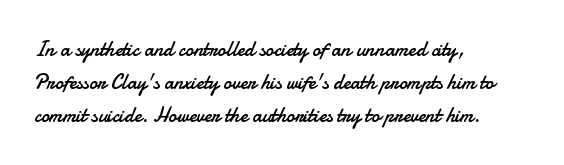
{"bold": "no", "underline": "no", "align": "left", "line_spacing": "normal", "line_spacing_ratio": 1.58, "letter_spacing": "normal", "letter_spacing_em": 0.0, "glyph_px": 21}
